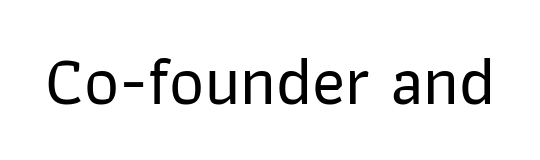
{"serif": "no", "italic": "no", "width": "normal", "stroke_contrast": "low", "x_height": "medium", "monospaced": "no", "underline": "no", "letter_spacing": "normal", "letter_spacing_em": 0.0, "glyph_px": 68}
